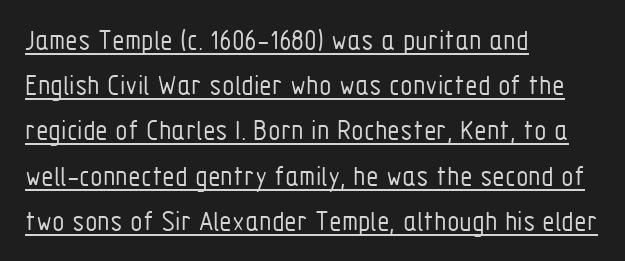
The image shows 29 px light, condensed sans-serif type, upright; set left-aligned, normal line spacing (1.56x), normal letter spacing, underlined; low stroke contrast and a medium x-height.
